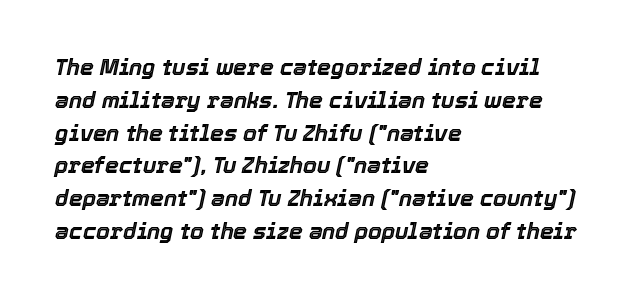
Short and long lines alike share a common starting point at left. Students, note that the glyphs here touch the page at normal intervals. Compared with ordinary roman type, these characters are visibly tilted. The line-height multiplier appears to be the usual default.
